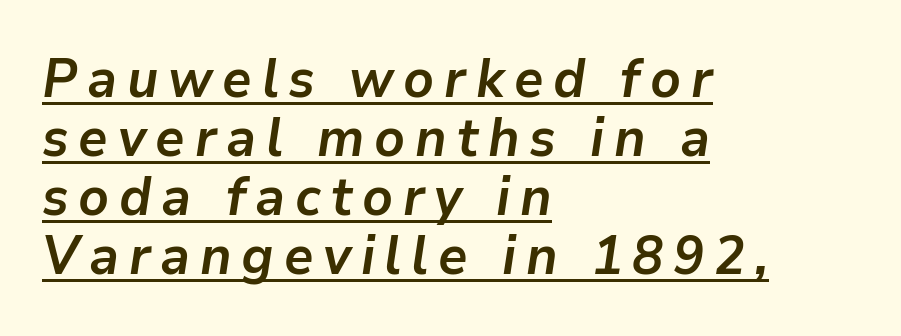
The image shows 54 px semibold type, italic (leaning right); set left-aligned, tight line spacing (1.09x), underlined; low stroke contrast and a medium x-height.
